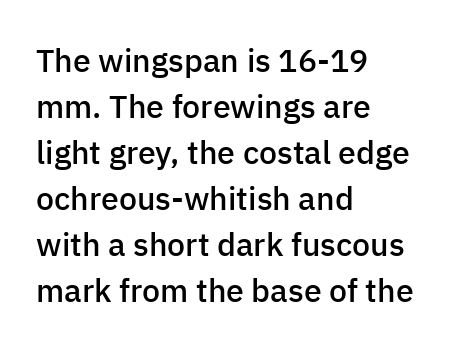
{"serif": "no", "italic": "no", "bold": "semi", "weight": "semibold", "width": "normal", "stroke_contrast": "low", "x_height": "medium", "monospaced": "no", "underline": "no", "align": "left", "line_spacing": "normal", "line_spacing_ratio": 1.44, "letter_spacing": "normal", "letter_spacing_em": 0.0, "glyph_px": 32}
